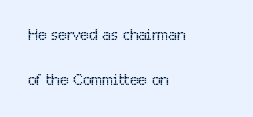
{"italic": "no", "bold": "no", "underline": "no", "align": "left", "line_spacing": "loose", "line_spacing_ratio": 2.04, "letter_spacing": "normal", "letter_spacing_em": 0.0, "glyph_px": 22}
